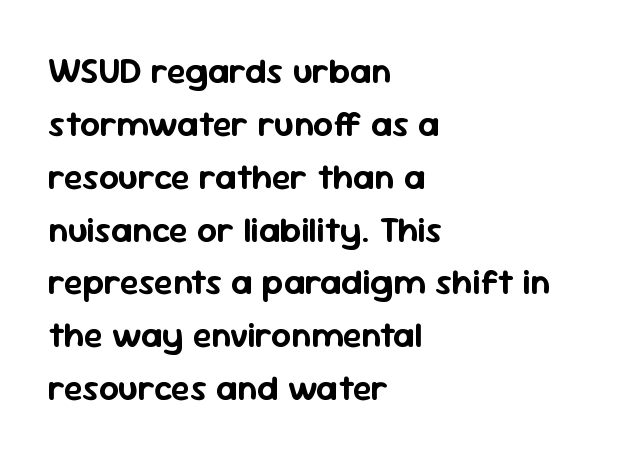
The image shows 35 px sans-serif type, upright; set left-aligned, normal line spacing (1.51x), normal letter spacing, not underlined; low stroke contrast and a medium x-height.
